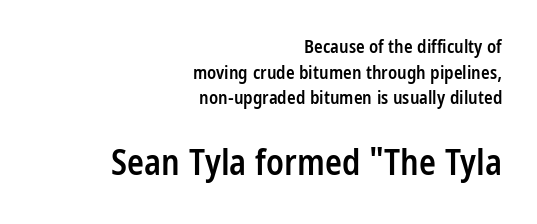
Nope, not italic — everything's standing straight. Anything drawn beneath the words? Only blank space. Honestly, the letter spacing is just normal — you wouldn't notice it. The text was rendered using a sans face with plain stroke endings. Set as a demibold, roughly 600 on the weight scale.
